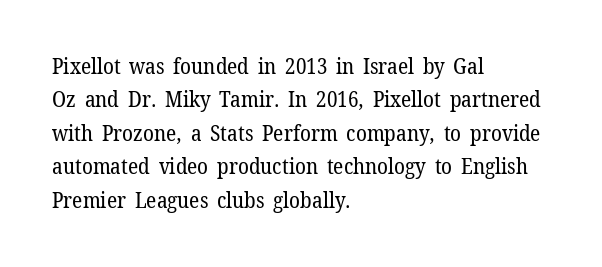
{"italic": "no", "bold": "no", "underline": "no", "align": "left", "line_spacing": "normal", "line_spacing_ratio": 1.52, "letter_spacing": "normal", "letter_spacing_em": 0.0, "glyph_px": 22}
